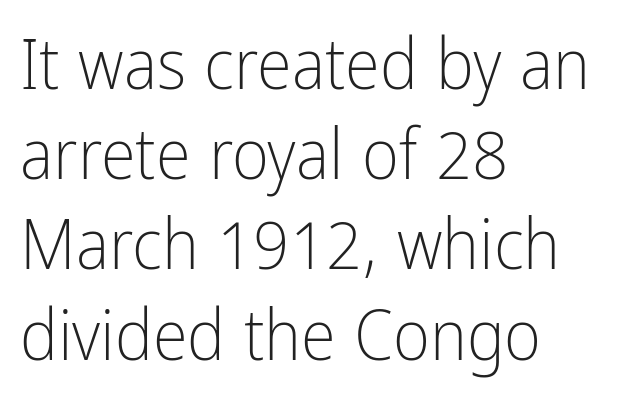
{"serif": "no", "italic": "no", "bold": "no", "weight": "light", "width": "condensed", "stroke_contrast": "low", "x_height": "medium", "monospaced": "no", "underline": "no", "align": "left", "line_spacing": "normal", "line_spacing_ratio": 1.27, "letter_spacing": "normal", "letter_spacing_em": 0.0, "glyph_px": 71}
